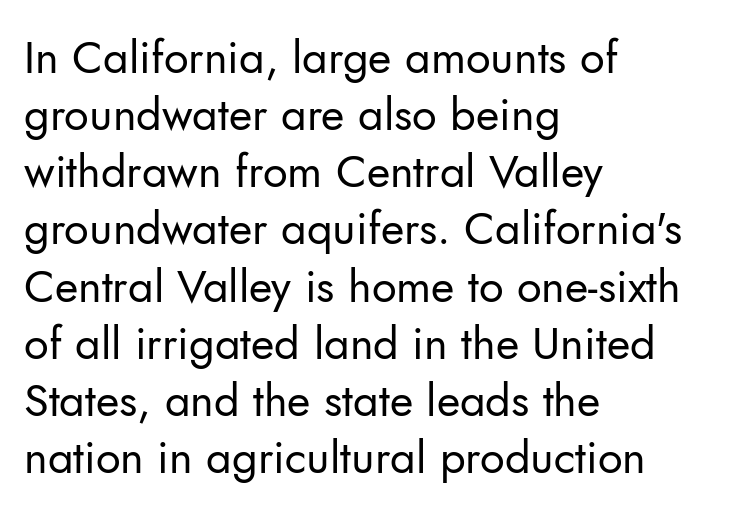
Q: Is the text bold? A: No.
Q: Is the text italic (slanted)? A: No, it is upright.
Q: Is the typeface a serif or a sans-serif typeface? A: Sans-serif.
Q: Is the text underlined? A: No.
Q: How is the paragraph aligned? A: Left-aligned.
Q: Is the spacing between letters normal or unusually wide? A: Normal.
Q: Is the spacing between lines tight, normal or loose? A: Normal.
Q: Width (condensed, normal, or wide)? A: Normal.
Q: Stroke contrast? A: Low.
Q: x-height? A: Small.
Q: Monospaced? A: No.
